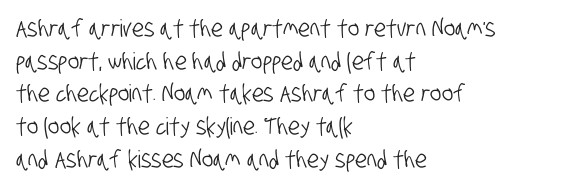
{"underline": "no", "align": "left", "line_spacing": "normal", "line_spacing_ratio": 1.36, "letter_spacing": "normal", "letter_spacing_em": 0.0, "glyph_px": 24}
